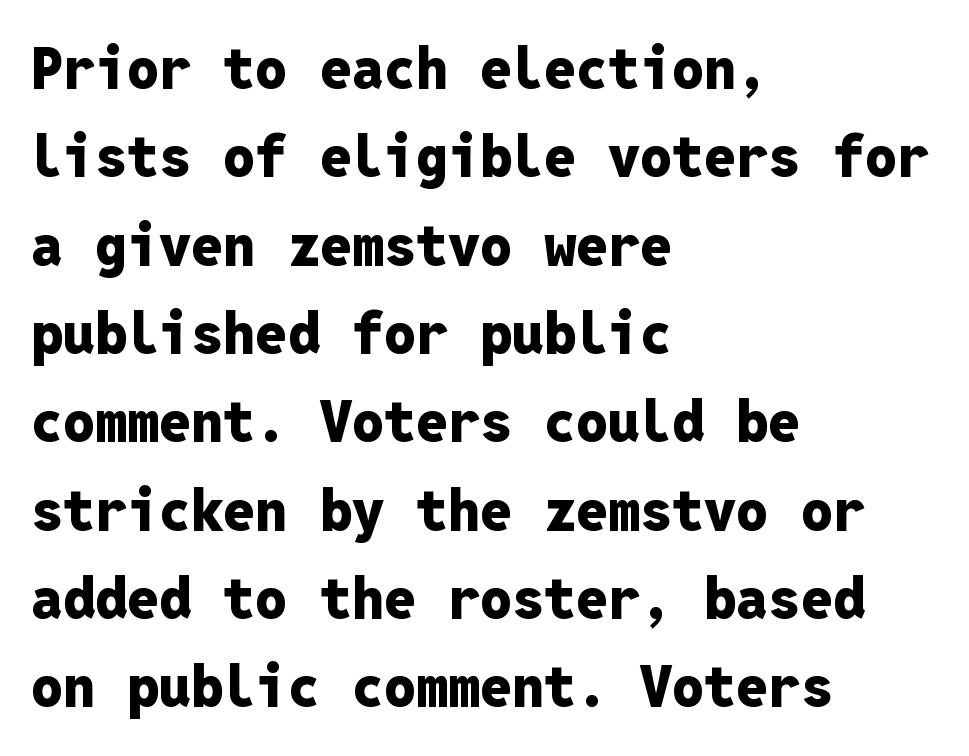
The image shows 57 px heavy sans-serif type, upright, monospaced; set left-aligned, normal line spacing (1.55x), normal letter spacing, not underlined; low stroke contrast and a medium x-height.
